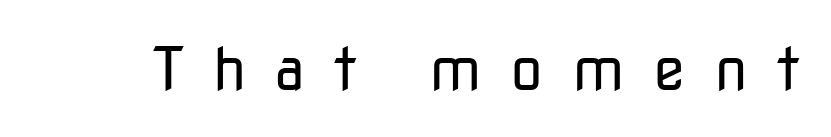
Q: Is the text bold? A: No.
Q: Is the text italic (slanted)? A: No, it is upright.
Q: Is the typeface a serif or a sans-serif typeface? A: Sans-serif.
Q: Is the text underlined? A: No.
Q: Is the spacing between letters normal or unusually wide? A: Unusually wide.
Q: Width (condensed, normal, or wide)? A: Normal.
Q: Stroke contrast? A: Low.
Q: x-height? A: Medium.
Q: Monospaced? A: No.
